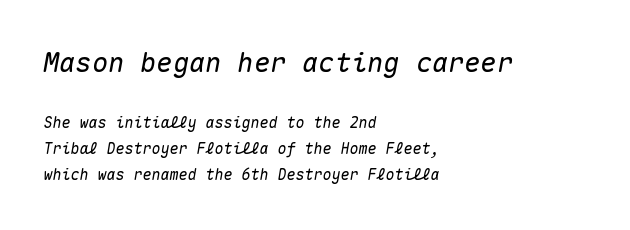
{"italic": "yes", "lean": "right", "slant_degrees": 10, "underline": "no", "align": "left", "line_spacing_ratio": 1.73, "letter_spacing": "normal", "letter_spacing_em": 0.0, "larger_block": "first", "size_ratio": 1.8, "glyph_px": 27}
